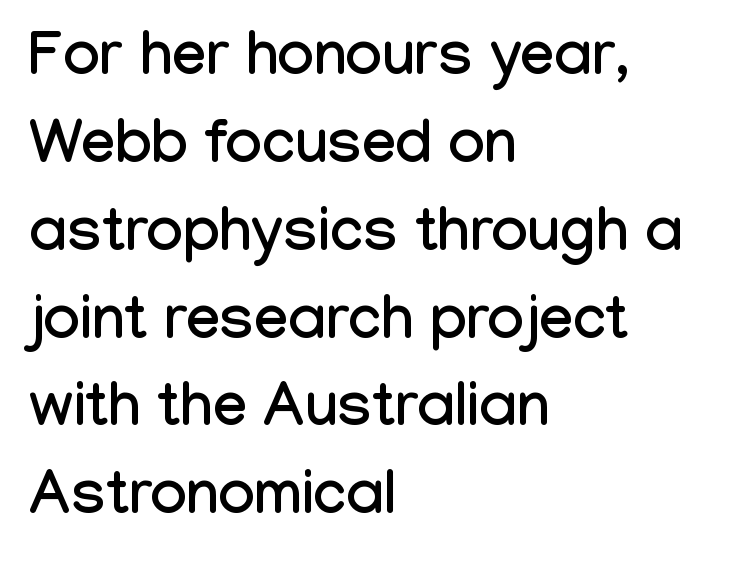
Q: Is the text italic (slanted)? A: No, it is upright.
Q: Is the typeface a serif or a sans-serif typeface? A: Sans-serif.
Q: Is the text underlined? A: No.
Q: How is the paragraph aligned? A: Left-aligned.
Q: Is the spacing between letters normal or unusually wide? A: Normal.
Q: Is the spacing between lines tight, normal or loose? A: Normal.
Q: Width (condensed, normal, or wide)? A: Condensed.
Q: Stroke contrast? A: Low.
Q: x-height? A: Medium.
Q: Monospaced? A: No.
